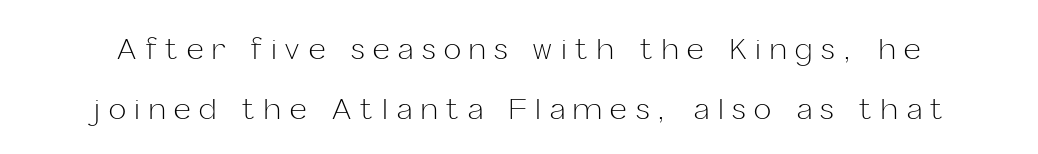
Q: Is the text bold? A: No.
Q: Is the text italic (slanted)? A: No, it is upright.
Q: Is the typeface a serif or a sans-serif typeface? A: Sans-serif.
Q: Is the text underlined? A: No.
Q: Is the spacing between letters normal or unusually wide? A: Unusually wide.
Q: Is the spacing between lines tight, normal or loose? A: Loose.
Q: Width (condensed, normal, or wide)? A: Normal.
Q: Stroke contrast? A: Low.
Q: x-height? A: Medium.
Q: Monospaced? A: No.
